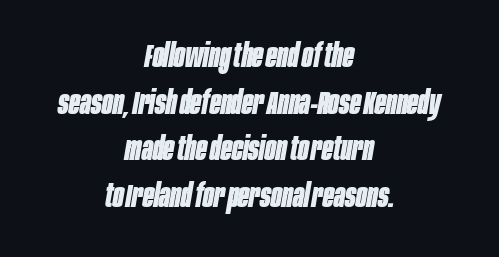
Q: Is the text bold? A: Yes.
Q: Is the text italic (slanted)? A: Yes, it leans right by about 10 degrees.
Q: Is the text underlined? A: No.
Q: How is the paragraph aligned? A: Centered.
Q: Is the spacing between letters normal or unusually wide? A: Normal.
Q: Is the spacing between lines tight, normal or loose? A: Normal.
Q: Width (condensed, normal, or wide)? A: Condensed.
Q: Stroke contrast? A: Low.
Q: x-height? A: Large.
Q: Monospaced? A: No.
